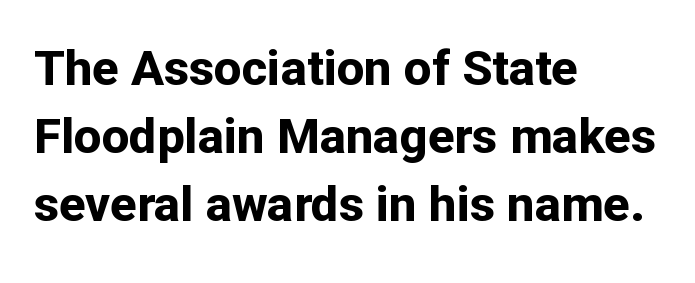
Letters rest on an invisible, unmarked baseline. No italicization has been applied; the sample stays upright. Honestly, the row spacing looks completely unremarkable. The rendering uses natural spacing where letterforms have individual widths. The lines are quadded left.
